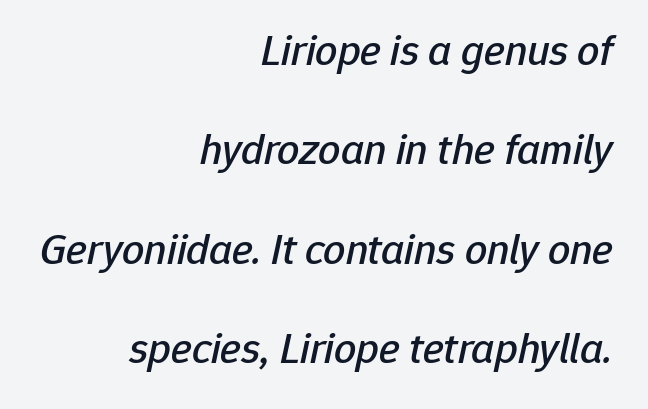
The image shows 44 px text type, italic (leaning right); set right-aligned, loose line spacing (2.26x), normal letter spacing, not underlined; low stroke contrast and a medium x-height.
